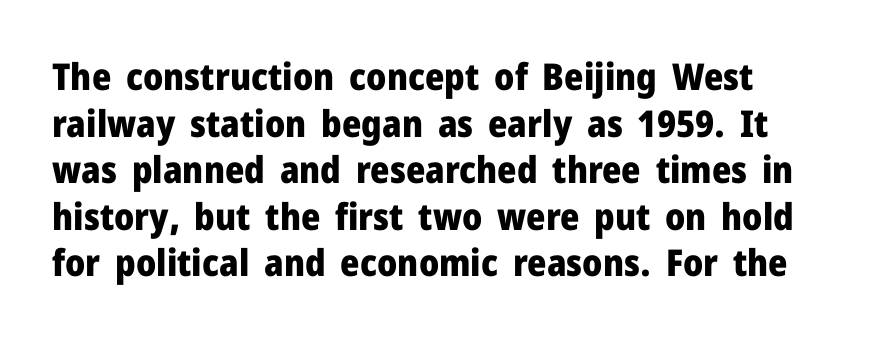
The characters display no serif detailing; their extremities are plain. This sample has the flowing, uneven cadence of proportional lettering. The words here are not underlined. The line-height multiplier appears to be the usual default. These lines keep a tight, regular rhythm from letter to letter.
